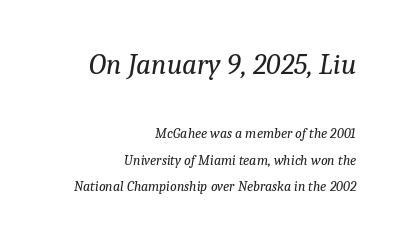
Block one is the big one; block two sits smaller underneath. Little horizontal feet cap the strokes, marking this as serif type. If you drew a line through each stem, it would be angled. Check under the words: just untouched page. Observe the ordinary spacing: letters are neighbours, not strangers.
